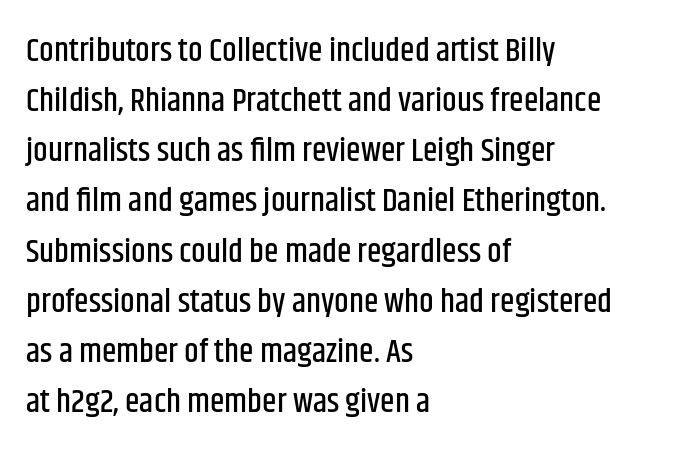
{"serif": "no", "italic": "no", "width": "condensed", "stroke_contrast": "low", "x_height": "large", "monospaced": "no", "underline": "no", "align": "left", "line_spacing": "normal", "line_spacing_ratio": 1.52, "letter_spacing": "normal", "letter_spacing_em": 0.0, "glyph_px": 33}
